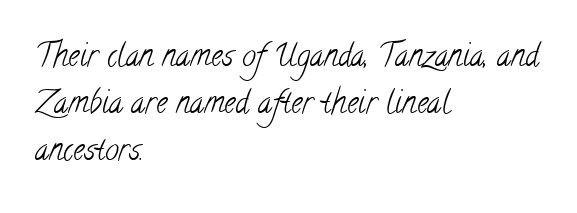
{"serif": "yes", "bold": "no", "weight": "light", "width": "condensed", "stroke_contrast": "low", "x_height": "small", "monospaced": "no", "underline": "no", "align": "left", "line_spacing": "normal", "line_spacing_ratio": 1.51, "letter_spacing": "normal", "letter_spacing_em": 0.0, "glyph_px": 31}
